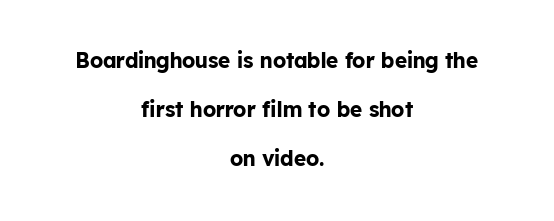
This rendering uses center alignment, leaving both contours irregular but symmetric. The font's upright variant was chosen for this text. Nobody touched the tracking dial on this one. Notice the wide empty band between every row — that's loose leading. Has an underline been added? It has not. Every letter is thick-stroked: bold, no question.
